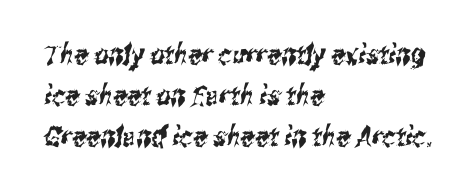
The line texture is even and compact thanks to regular tracking. Leading matches the norm, producing a regular column. Line beginnings align vertically; line endings do not. Spacing verdict: proportional, widths tailored to each character. What kind of face is this? One without serifs — a sans.
